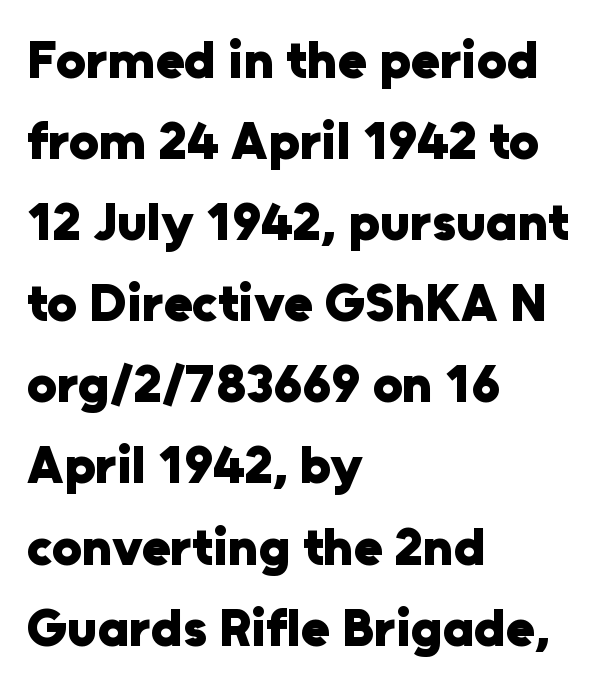
The image shows 53 px heavy sans-serif type, upright; set left-aligned, normal line spacing (1.53x), normal letter spacing, not underlined; low stroke contrast and a medium x-height.
